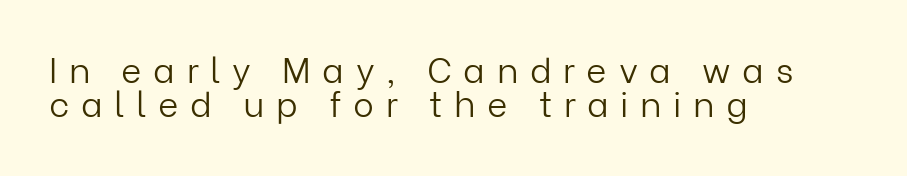
The image shows 35 px light sans-serif type, upright; set left-aligned, tight line spacing (0.97x), unusually wide letter spacing (+0.33 em), not underlined; low stroke contrast and a medium x-height.
